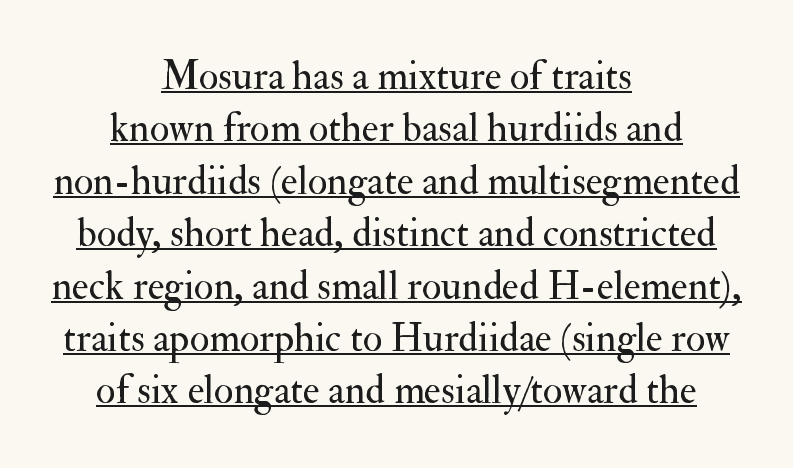
Each letter keeps its own natural width here, so spacing adapts to shape. Each line of the rendering has a horizontal stroke beneath the glyphs. Weight: in the light-to-regular range. Glyph-to-glyph distance matches everyday printed text.
